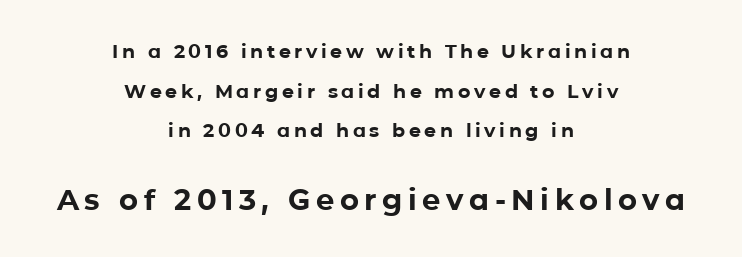
Q: Is the text bold? A: Yes.
Q: Is the text italic (slanted)? A: No, it is upright.
Q: Is the typeface a serif or a sans-serif typeface? A: Sans-serif.
Q: Is the text underlined? A: No.
Q: How is the paragraph aligned? A: Centered.
Q: Is the spacing between lines tight, normal or loose? A: Loose.
Q: Which block of text is set in a larger size, the first (top) or the second (bottom)? A: The second (bottom) one.
Q: Width (condensed, normal, or wide)? A: Normal.
Q: Stroke contrast? A: Low.
Q: x-height? A: Medium.
Q: Monospaced? A: No.
